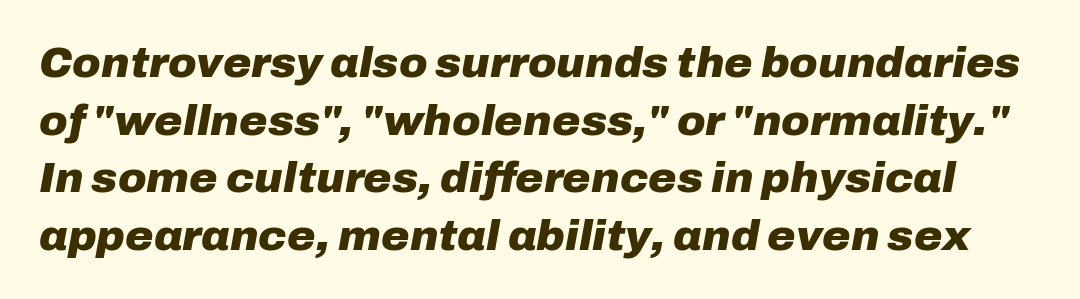
The vertical gap from one line to the next is medium. In terms of weight, the rendering is a true, heavy bold. Here the glyphs are tracked normally, forming tight word shapes. The gap between lines stays unmarked.
